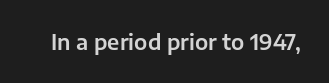
{"italic": "no", "underline": "no", "letter_spacing": "normal", "letter_spacing_em": 0.0, "glyph_px": 21}
